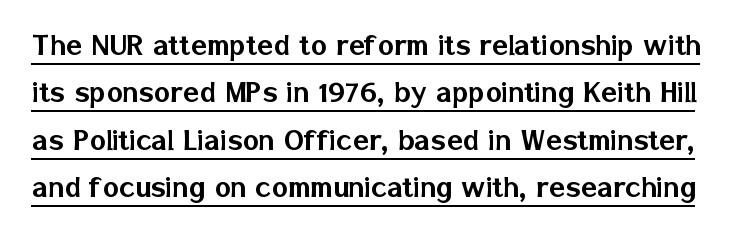
{"serif": "no", "italic": "no", "width": "normal", "stroke_contrast": "low", "x_height": "medium", "monospaced": "no", "underline": "yes", "line_spacing": "normal", "line_spacing_ratio": 1.39, "letter_spacing": "normal", "letter_spacing_em": 0.0, "glyph_px": 34}
